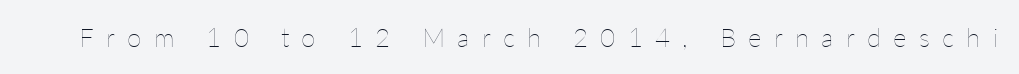
The image shows 26 px text type, upright; set unusually wide letter spacing (+0.47 em), not underlined.
